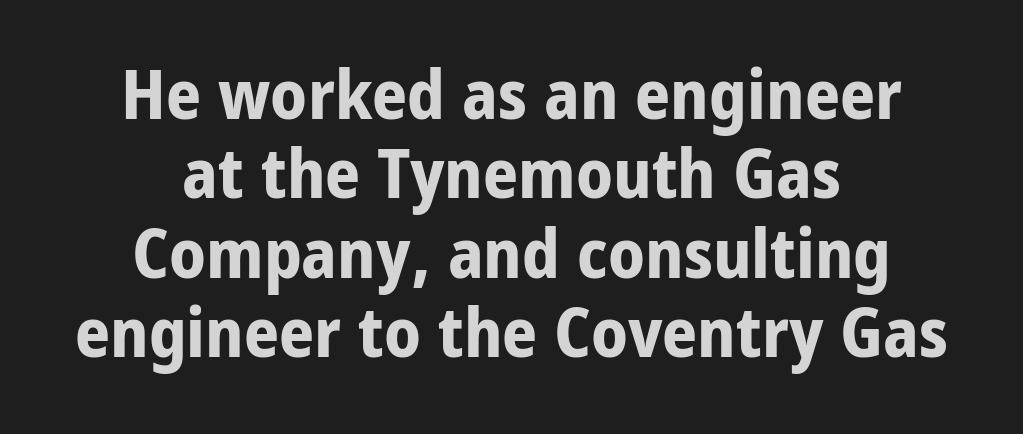
The image shows 69 px bold, condensed sans-serif type, upright; set centered, tight line spacing (1.15x), normal letter spacing, not underlined; low stroke contrast and a large x-height.
